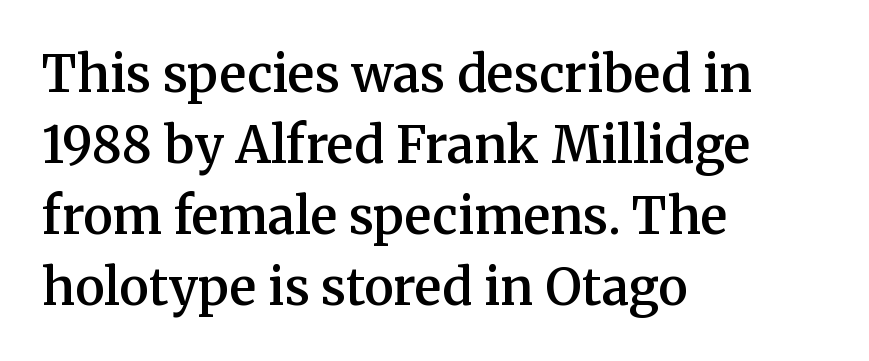
Beneath every word, the page is bare. You can tell it's not italic because the verticals are truly vertical. Compared with a centered layout, this one pins lines to the left instead. The face used here is a semibold: visibly heavier than regular, lighter than bold. Little horizontal feet cap the strokes, marking this as serif type.
